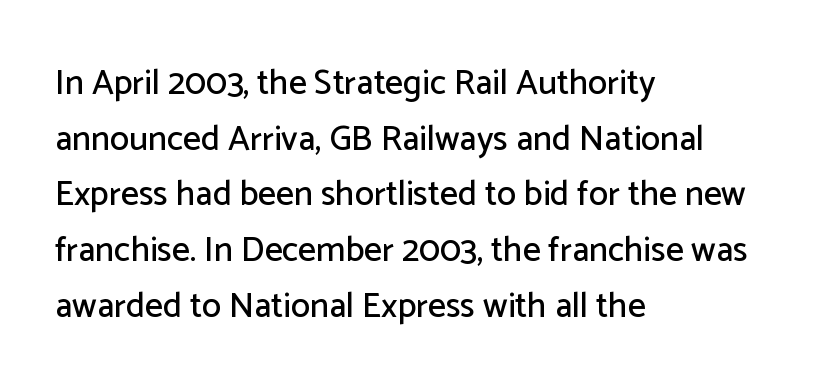
The image shows 35 px sans-serif type, upright; set left-aligned, normal line spacing (1.59x), normal letter spacing, not underlined; low stroke contrast and a medium x-height.
